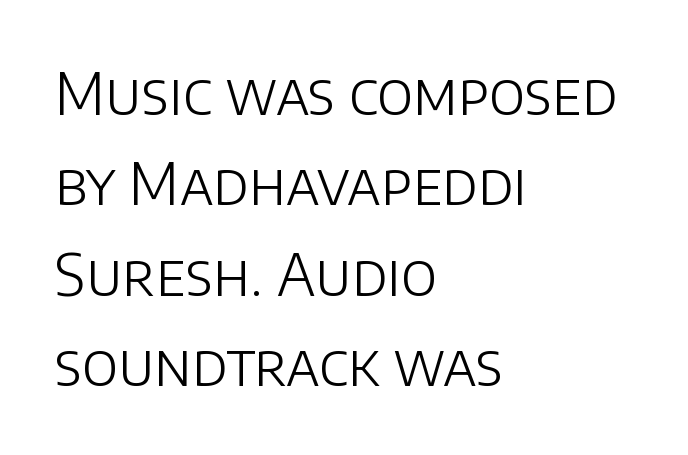
The image shows 58 px light sans-serif type, upright; set left-aligned, normal line spacing (1.56x), normal letter spacing, not underlined; low stroke contrast and a large x-height.
